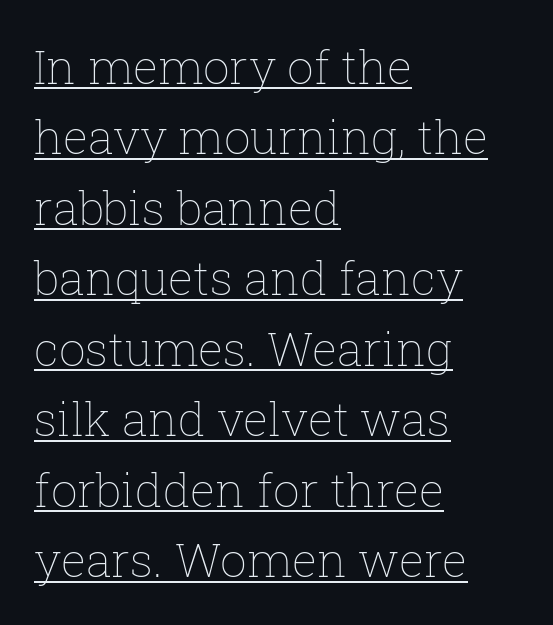
Line spacing here is normal. Each letter keeps its own natural width here, so spacing adapts to shape. Every stem runs plumb, perpendicular to the baseline. Counters stay open thanks to moderate or lighter strokes. Underline: present. In terms of letterspacing, this is plain default setting.
